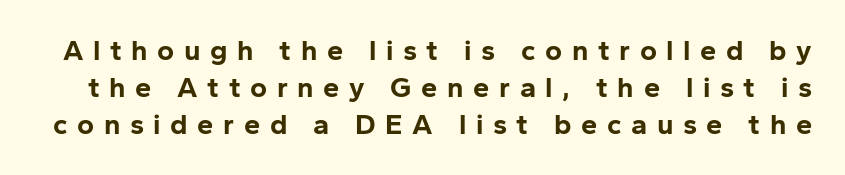
Q: Is the text bold? A: Yes.
Q: Is the text italic (slanted)? A: No, it is upright.
Q: Is the typeface a serif or a sans-serif typeface? A: Sans-serif.
Q: Is the text underlined? A: No.
Q: Is the spacing between letters normal or unusually wide? A: Unusually wide.
Q: Is the spacing between lines tight, normal or loose? A: Normal.
Q: Width (condensed, normal, or wide)? A: Normal.
Q: Stroke contrast? A: Low.
Q: x-height? A: Medium.
Q: Monospaced? A: No.
